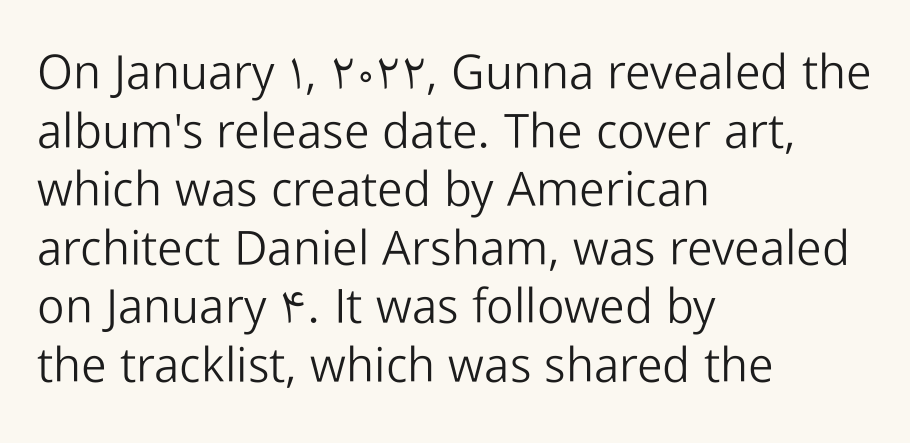
The image shows 48 px light sans-serif type, upright; set left-aligned, line spacing 1.22x, normal letter spacing, not underlined; low stroke contrast and a medium x-height.
